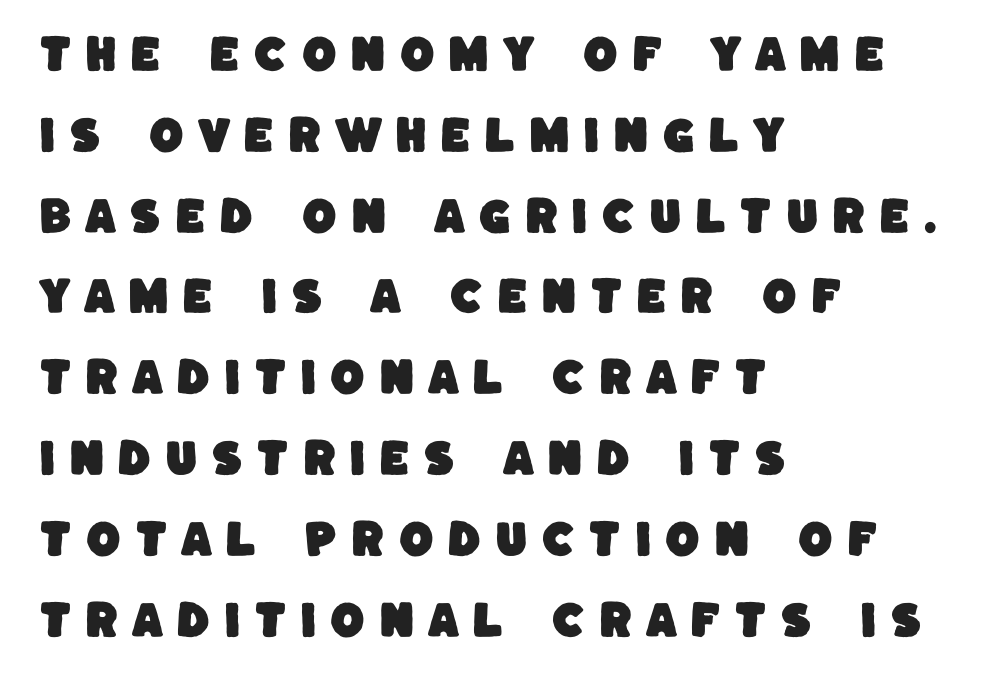
The image shows 40 px sans-serif type; set left-aligned, loose line spacing (2.02x), unusually wide letter spacing (+0.33 em), not underlined; low stroke contrast and a large x-height.
